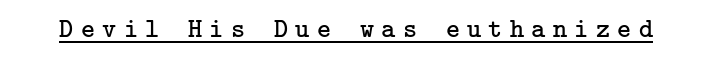
Q: Is the text bold? A: No.
Q: Is the text italic (slanted)? A: No, it is upright.
Q: Is the text underlined? A: Yes.
Q: Is the spacing between letters normal or unusually wide? A: Unusually wide.
